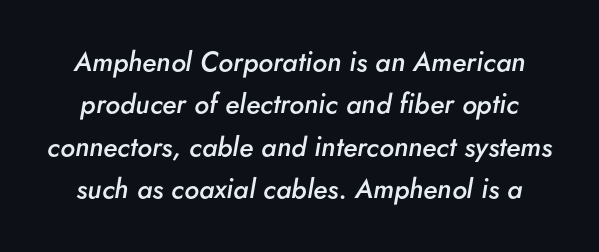
Descenders hang freely into open space. You could call the tracking neutral — neither tight nor loose. Every letter is mildly thick-stroked: semibold rather than bold. Is the type slanted? Yes — the strokes lean at a clear angle.
